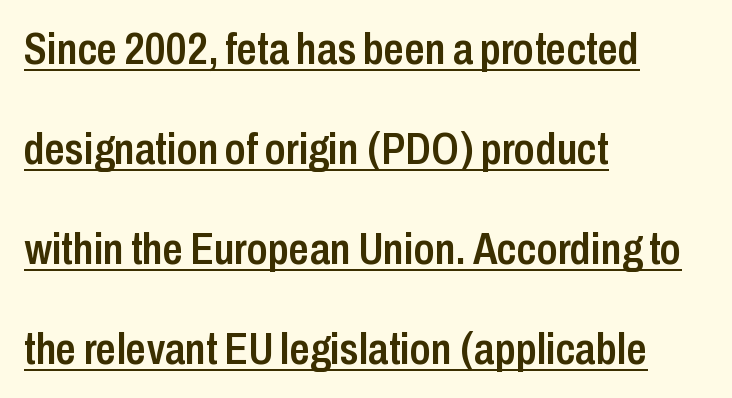
{"serif": "no", "italic": "no", "bold": "semi", "weight": "semibold", "width": "condensed", "stroke_contrast": "low", "x_height": "medium", "monospaced": "no", "underline": "yes", "align": "left", "line_spacing": "loose", "line_spacing_ratio": 2.22, "letter_spacing": "normal", "letter_spacing_em": 0.0, "glyph_px": 45}
